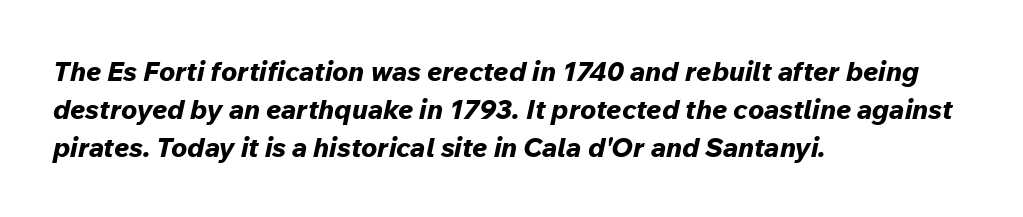
Left-aligned paragraph, ragged on the right. The font is running at its bold setting. It's the slanting kind of type. Tracking here is standard; glyphs follow each other at the usual distance.
